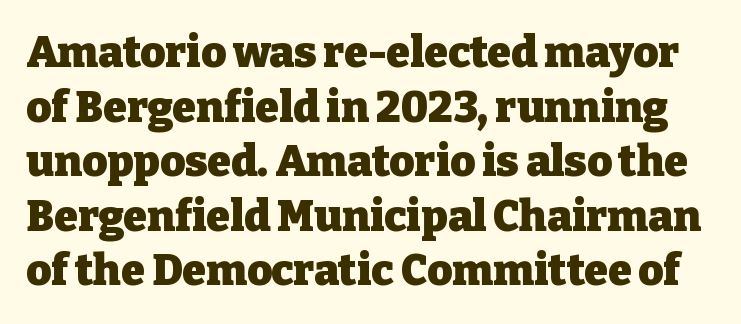
{"serif": "yes", "italic": "no", "bold": "yes", "weight": "heavy", "width": "normal", "stroke_contrast": "low", "x_height": "medium", "monospaced": "no", "underline": "no", "line_spacing": "normal", "line_spacing_ratio": 1.27, "letter_spacing": "normal", "letter_spacing_em": 0.0, "glyph_px": 43}
